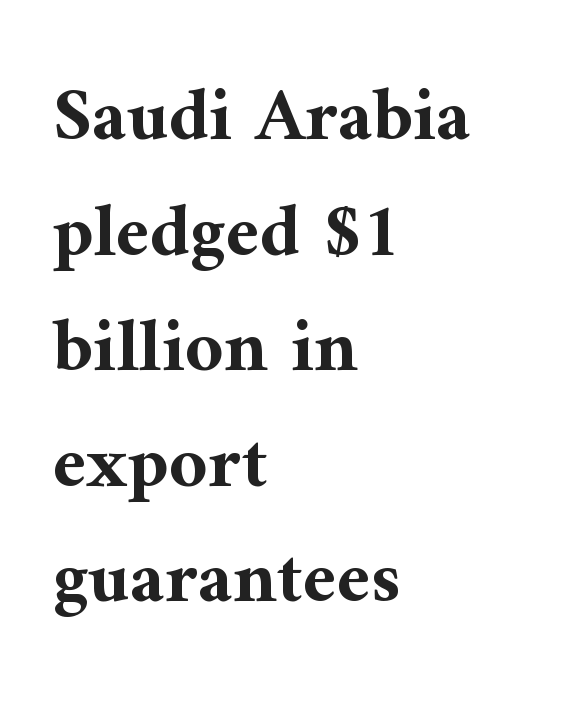
{"serif": "yes", "italic": "no", "bold": "yes", "weight": "bold", "width": "normal", "stroke_contrast": "medium", "x_height": "medium", "monospaced": "no", "underline": "no", "align": "left", "line_spacing": "normal", "line_spacing_ratio": 1.52, "letter_spacing": "normal", "letter_spacing_em": 0.0, "glyph_px": 76}
